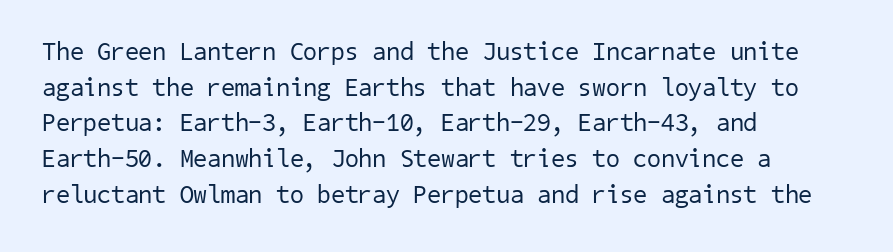
{"bold": "no", "underline": "no", "align": "left", "line_spacing": "normal", "line_spacing_ratio": 1.43, "letter_spacing": "normal", "letter_spacing_em": 0.0, "glyph_px": 25}
